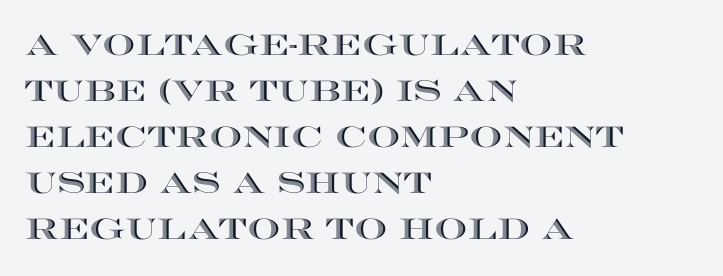
Whoever set this chose a conventional vertical rhythm. Looks like regular typesetting: each glyph gets only the width it needs. The paragraph shown leans on its left margin. The tracking reads as untouched default to a designer's eye. A clean baseline with only descenders dipping below it.
